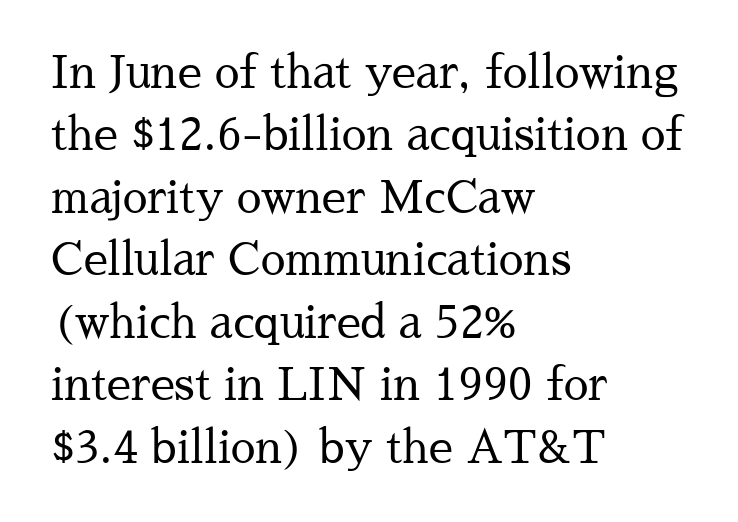
{"serif": "yes", "italic": "no", "bold": "no", "weight": "regular", "width": "normal", "stroke_contrast": "medium", "x_height": "medium", "monospaced": "no", "underline": "no", "align": "left", "line_spacing": "normal", "line_spacing_ratio": 1.42, "letter_spacing": "normal", "letter_spacing_em": 0.0, "glyph_px": 44}
